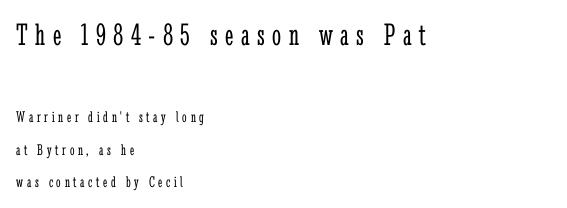
{"serif": "yes", "italic": "no", "bold": "no", "weight": "light", "width": "condensed", "stroke_contrast": "low", "x_height": "medium", "monospaced": "no", "underline": "no", "align": "left", "line_spacing": "loose", "line_spacing_ratio": 2.04, "letter_spacing": "wide", "letter_spacing_em": 0.23, "larger_block": "first", "size_ratio": 2.0, "glyph_px": 32}
